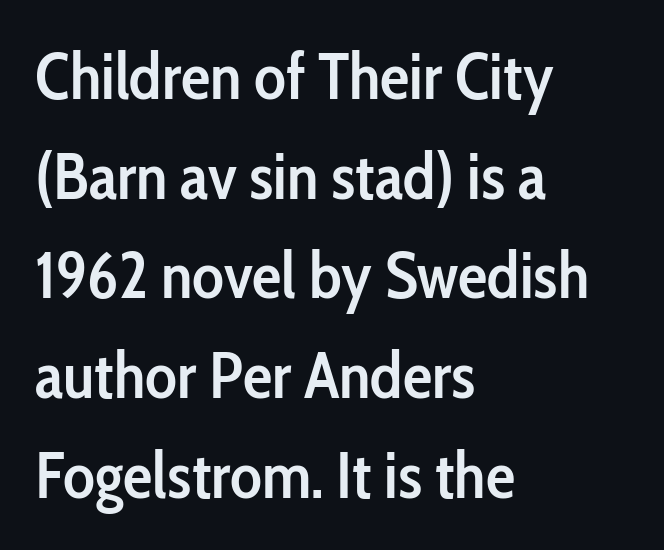
Q: Is the text bold? A: Semi-bold.
Q: Is the text italic (slanted)? A: No, it is upright.
Q: Is the typeface a serif or a sans-serif typeface? A: Sans-serif.
Q: Is the text underlined? A: No.
Q: How is the paragraph aligned? A: Left-aligned.
Q: Is the spacing between letters normal or unusually wide? A: Normal.
Q: Is the spacing between lines tight, normal or loose? A: Normal.
Q: Width (condensed, normal, or wide)? A: Condensed.
Q: Stroke contrast? A: Low.
Q: x-height? A: Medium.
Q: Monospaced? A: No.
